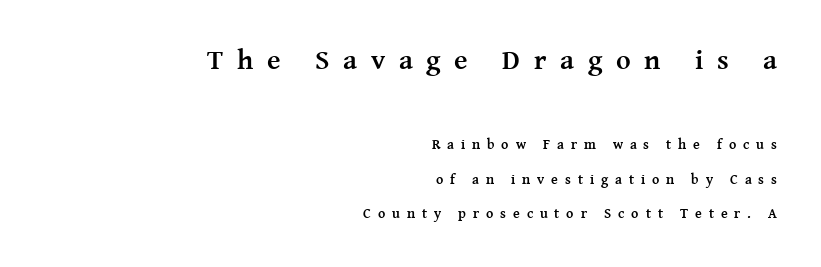
Is this a fixed-width face? No — the glyphs have proportional, varying widths. One glance says open: line gaps are wider than usual. Rule under the text: the space is simply empty. These lines carry a lot of weight — the face is fully bold.
